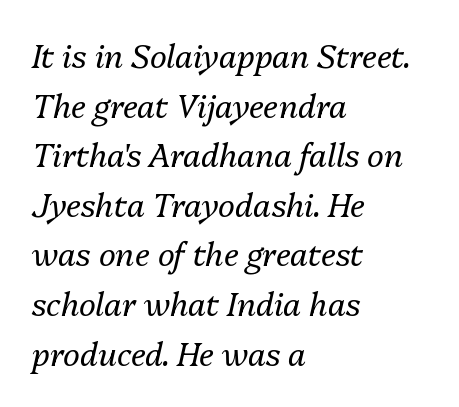
{"italic": "yes", "lean": "right", "slant_degrees": 13, "bold": "no", "weight": "regular", "width": "normal", "stroke_contrast": "medium", "x_height": "medium", "monospaced": "no", "underline": "no", "align": "left", "line_spacing": "normal", "line_spacing_ratio": 1.55, "letter_spacing": "normal", "letter_spacing_em": 0.0, "glyph_px": 32}
